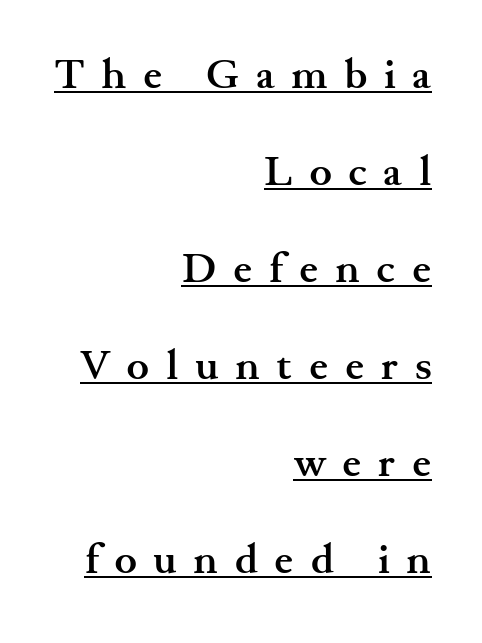
{"serif": "yes", "italic": "no", "bold": "yes", "weight": "semibold", "width": "wide", "stroke_contrast": "medium", "x_height": "small", "monospaced": "no", "underline": "yes", "align": "right", "line_spacing": "loose", "line_spacing_ratio": 2.31, "letter_spacing": "wide", "letter_spacing_em": 0.4, "glyph_px": 42}
